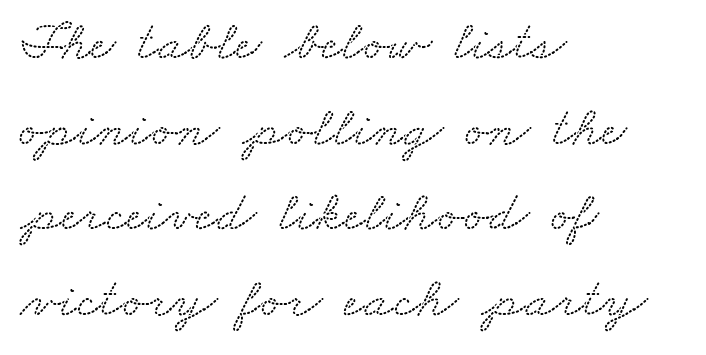
The image shows 56 px wide serif type; set left-aligned, normal line spacing (1.53x), normal letter spacing, not underlined; low stroke contrast and a small x-height.
